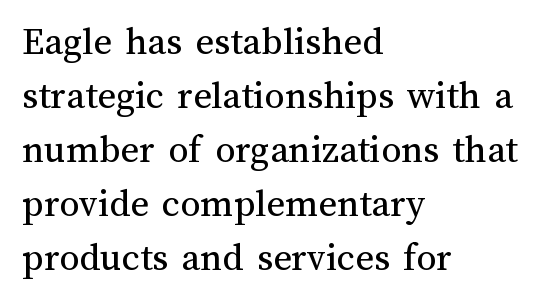
The image shows 40 px regular-weight type, upright; set left-aligned, normal line spacing (1.35x), normal letter spacing, not underlined; medium stroke contrast and a medium x-height.
